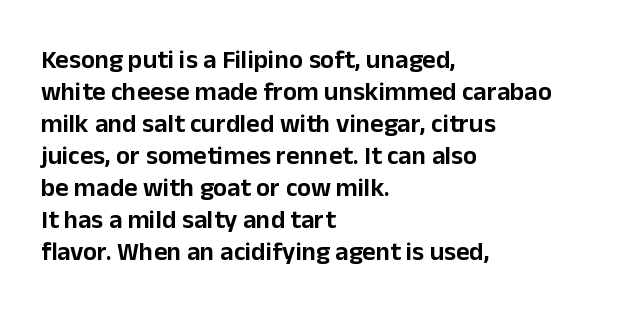
The image shows 26 px text type, upright; set left-aligned, line spacing 1.23x, normal letter spacing, not underlined.
